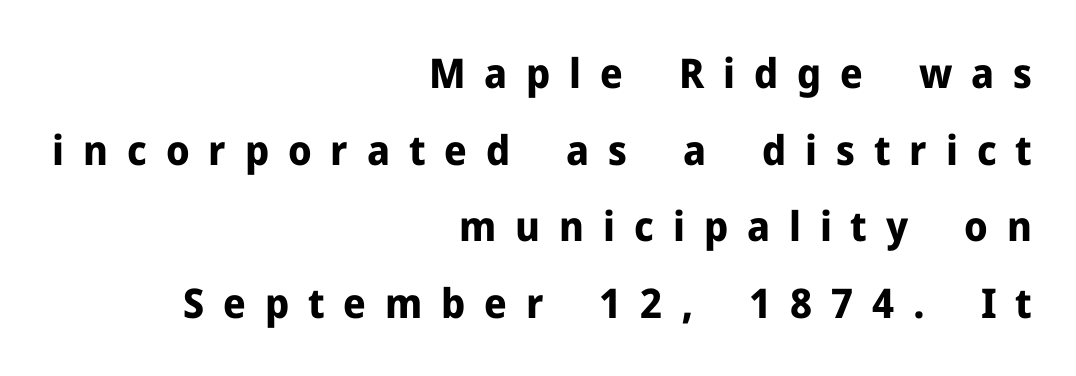
Q: Is the text bold? A: Yes.
Q: Is the text italic (slanted)? A: No, it is upright.
Q: Is the typeface a serif or a sans-serif typeface? A: Sans-serif.
Q: Is the text underlined? A: No.
Q: How is the paragraph aligned? A: Right-aligned.
Q: Is the spacing between letters normal or unusually wide? A: Unusually wide.
Q: Width (condensed, normal, or wide)? A: Normal.
Q: Stroke contrast? A: Low.
Q: x-height? A: Medium.
Q: Monospaced? A: No.
